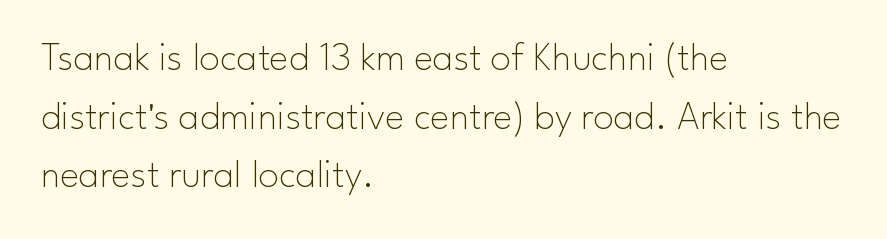
{"serif": "no", "italic": "no", "bold": "no", "weight": "thin", "width": "normal", "stroke_contrast": "low", "x_height": "small", "monospaced": "no", "underline": "no", "align": "left", "line_spacing": "normal", "line_spacing_ratio": 1.43, "letter_spacing": "normal", "letter_spacing_em": 0.0, "glyph_px": 41}
